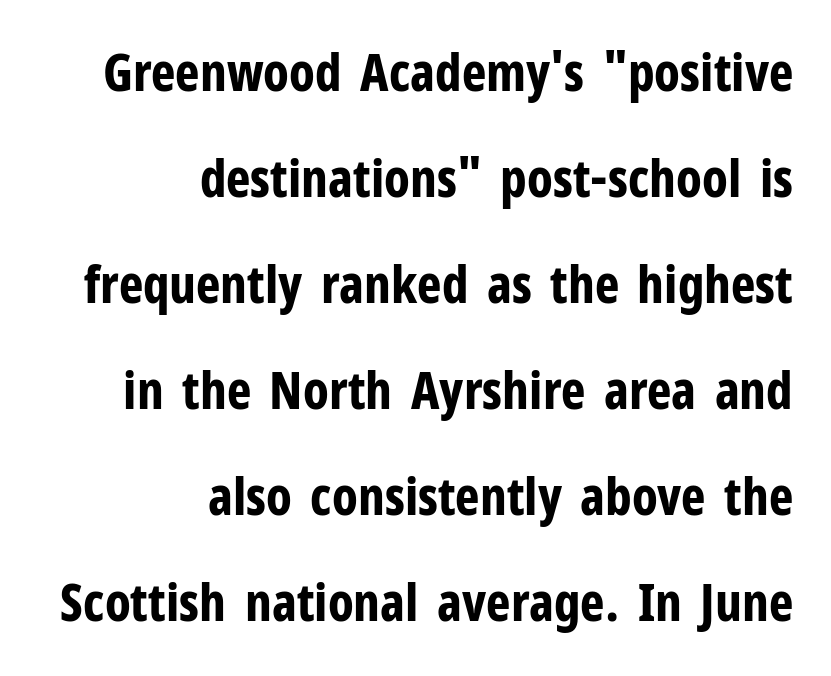
{"serif": "no", "italic": "no", "bold": "yes", "weight": "bold", "width": "condensed", "stroke_contrast": "low", "x_height": "medium", "monospaced": "no", "underline": "no", "align": "right", "line_spacing": "loose", "line_spacing_ratio": 2.04, "letter_spacing": "normal", "letter_spacing_em": 0.0, "glyph_px": 52}
